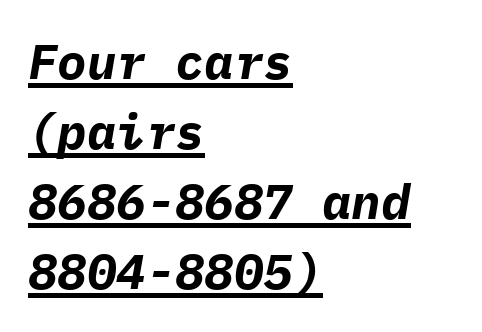
The image shows 49 px bold type, italic (leaning right), monospaced; set left-aligned, normal line spacing (1.43x), normal letter spacing, underlined; low stroke contrast and a medium x-height.
